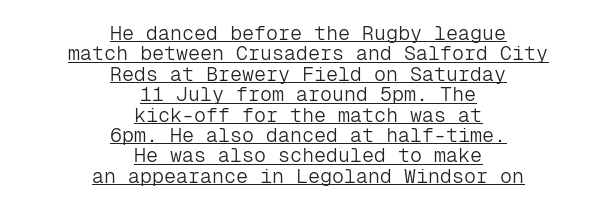
Q: Is the text bold? A: No.
Q: Is the text italic (slanted)? A: No, it is upright.
Q: Is the text underlined? A: Yes.
Q: How is the paragraph aligned? A: Centered.
Q: Is the spacing between letters normal or unusually wide? A: Normal.
Q: Is the spacing between lines tight, normal or loose? A: Tight.
